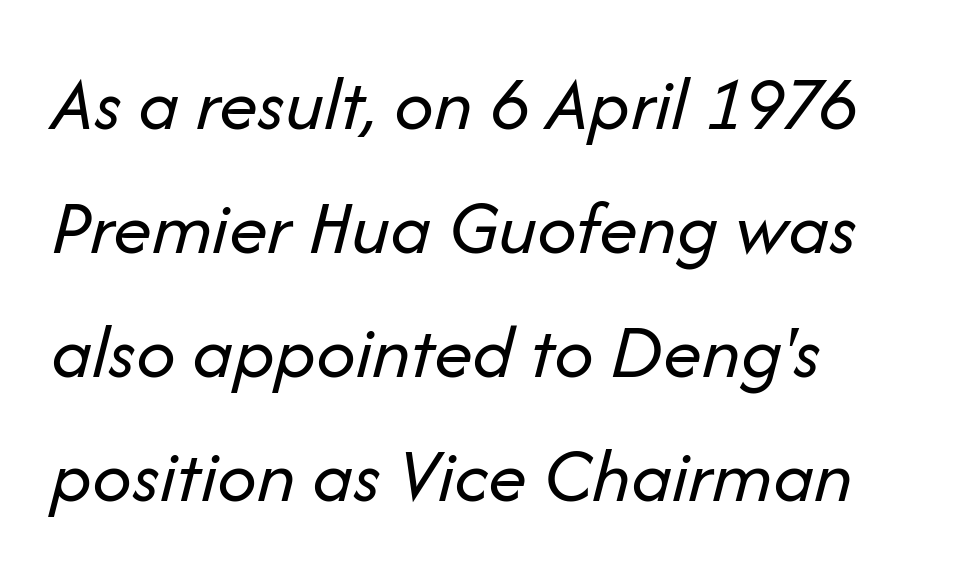
Q: Is the text bold? A: No.
Q: Is the text italic (slanted)? A: Yes, it leans right by about 14 degrees.
Q: Is the text underlined? A: No.
Q: How is the paragraph aligned? A: Left-aligned.
Q: Is the spacing between letters normal or unusually wide? A: Normal.
Q: Is the spacing between lines tight, normal or loose? A: Normal.
Q: Width (condensed, normal, or wide)? A: Normal.
Q: Stroke contrast? A: Low.
Q: x-height? A: Medium.
Q: Monospaced? A: No.
